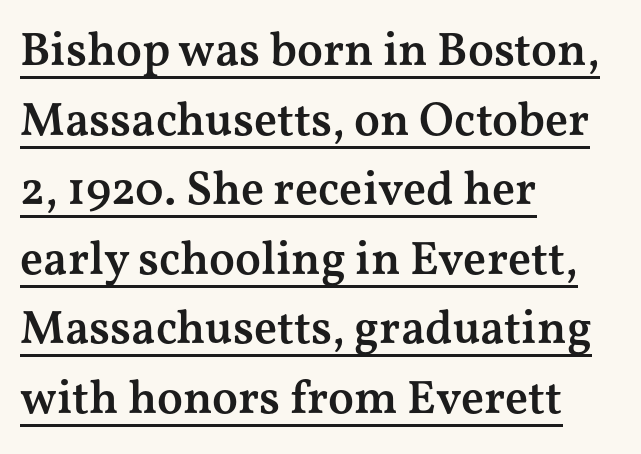
The lines are quadded left. When letters stand straight like this, we call the style roman or upright. The vertical gap from one line to the next is medium. Tracking value appears to be zero — textbook default spacing. The designer went with a serif here, giving each stem small feet. The typesetting leans somewhat heavy: a semibold.
